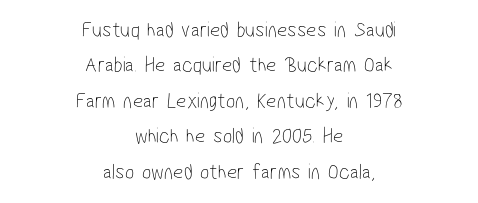
{"bold": "no", "underline": "no", "align": "center", "line_spacing": "normal", "line_spacing_ratio": 1.61, "letter_spacing": "normal", "letter_spacing_em": 0.0, "glyph_px": 22}
